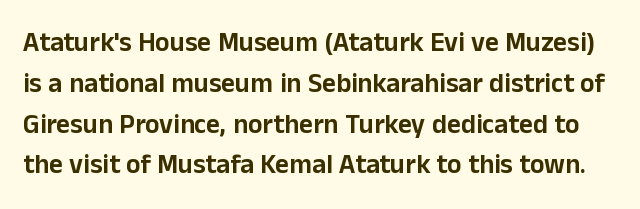
The image shows 27 px text type, upright; set normal line spacing (1.51x), normal letter spacing, not underlined.
